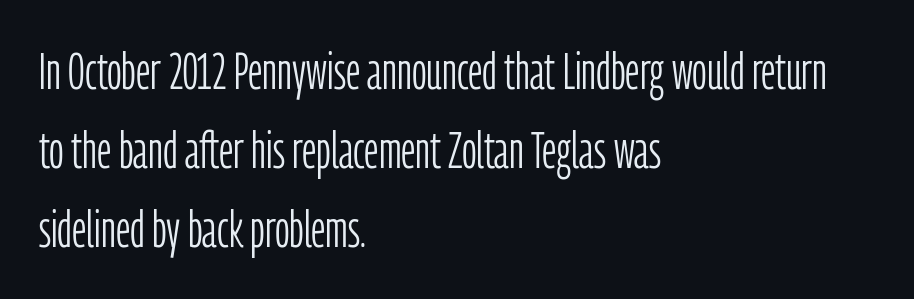
Ordinary non-slanted type is in use. Think of a printed novel: that variable character pitch is what you see here. Tracking value appears to be zero — textbook default spacing. Where is the straight margin? On the left. These lines sit exactly where default settings would place them. The text was rendered using a sans face with plain stroke endings.
